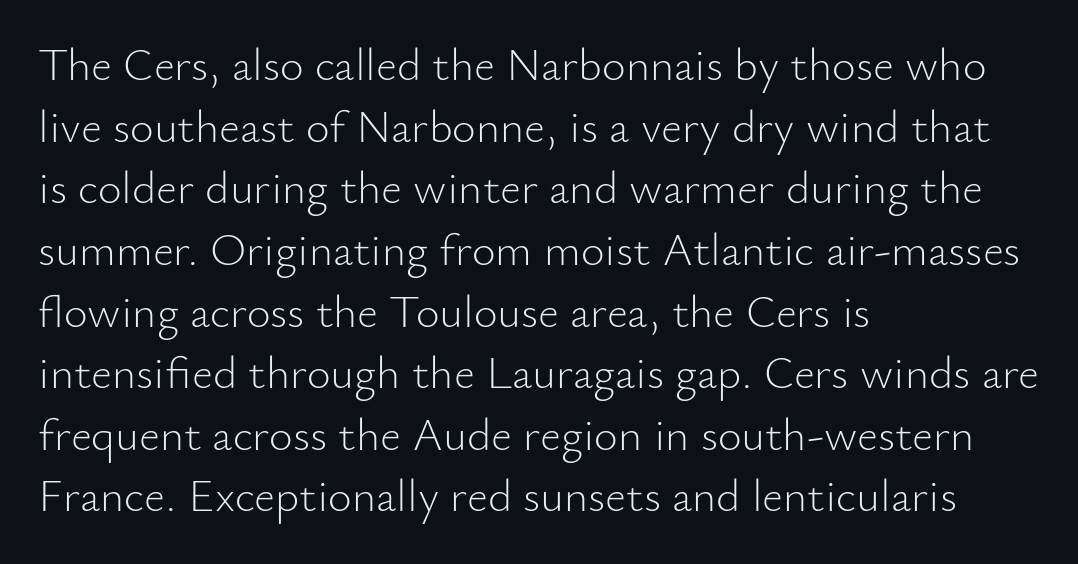
The image shows 46 px light sans-serif type, upright; set left-aligned, normal line spacing (1.34x), normal letter spacing, not underlined; low stroke contrast and a small x-height.
